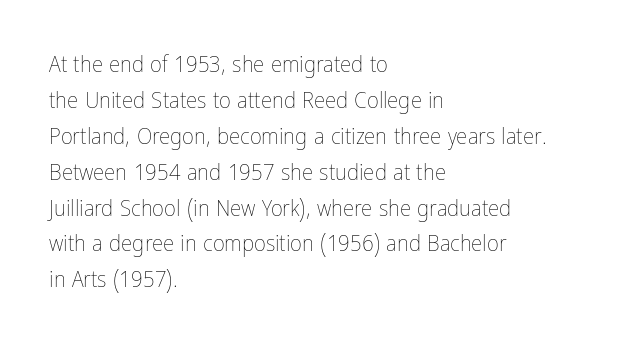
{"italic": "no", "bold": "no", "underline": "no", "align": "left", "line_spacing": "normal", "line_spacing_ratio": 1.56, "letter_spacing": "normal", "letter_spacing_em": 0.0, "glyph_px": 23}
